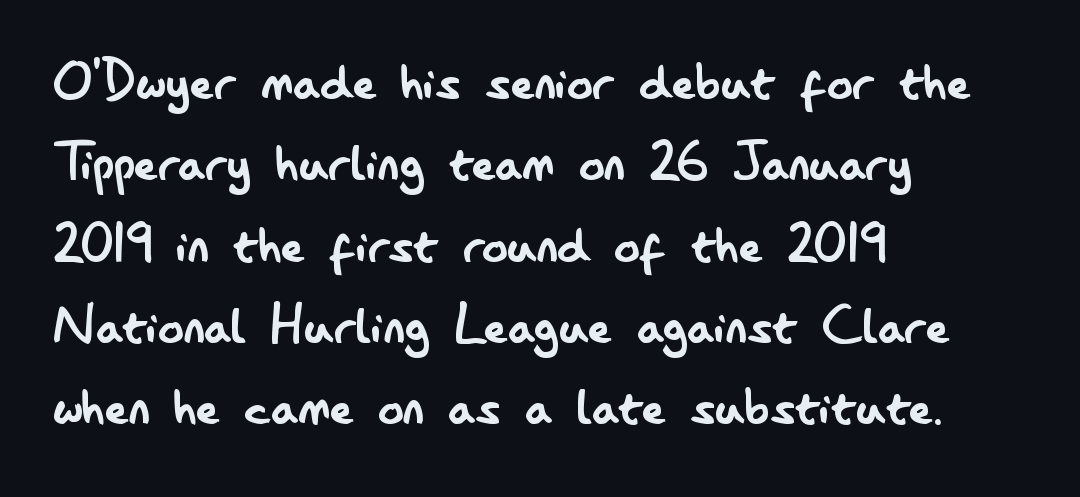
{"serif": "no", "italic": "no", "bold": "no", "weight": "regular", "width": "condensed", "stroke_contrast": "low", "x_height": "small", "monospaced": "no", "underline": "no", "align": "left", "line_spacing": "normal", "line_spacing_ratio": 1.27, "letter_spacing": "normal", "letter_spacing_em": 0.0, "glyph_px": 64}
